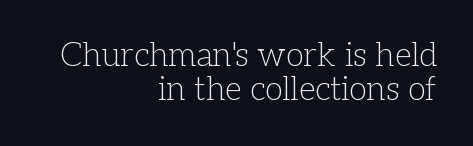
Q: Is the text bold? A: No.
Q: Is the text italic (slanted)? A: No, it is upright.
Q: Is the typeface a serif or a sans-serif typeface? A: Serif.
Q: Is the text underlined? A: No.
Q: How is the paragraph aligned? A: Right-aligned.
Q: Is the spacing between letters normal or unusually wide? A: Normal.
Q: Is the spacing between lines tight, normal or loose? A: Tight.
Q: Width (condensed, normal, or wide)? A: Normal.
Q: Stroke contrast? A: Low.
Q: x-height? A: Medium.
Q: Monospaced? A: No.
